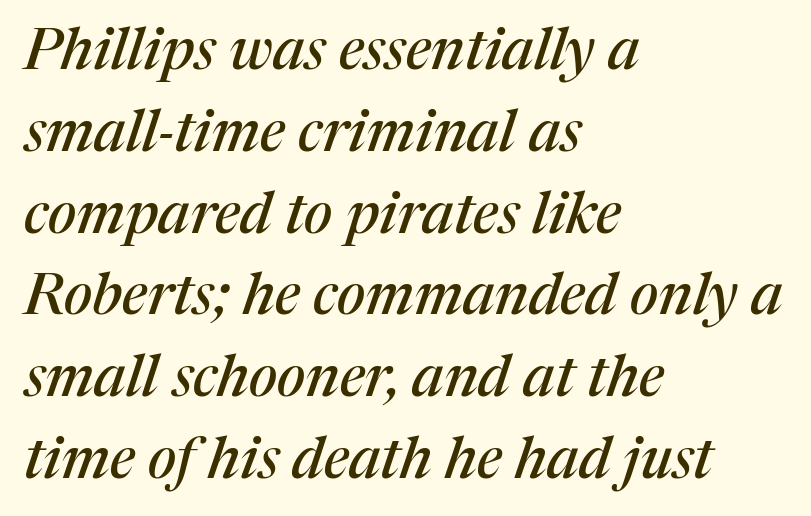
{"serif": "yes", "italic": "yes", "lean": "right", "slant_degrees": 17, "width": "normal", "stroke_contrast": "medium", "x_height": "medium", "monospaced": "no", "underline": "no", "align": "left", "line_spacing": "normal", "line_spacing_ratio": 1.41, "letter_spacing": "normal", "letter_spacing_em": 0.0, "glyph_px": 58}
